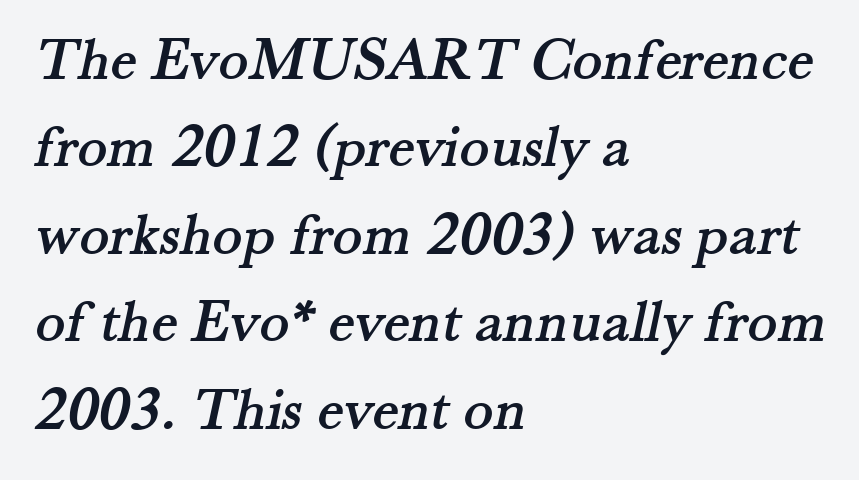
The image shows 62 px serif type; set left-aligned, normal line spacing (1.41x), normal letter spacing, not underlined; medium stroke contrast and a small x-height.
